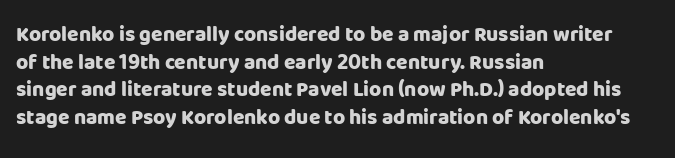
{"italic": "no", "bold": "yes", "underline": "no", "align": "left", "line_spacing": "normal", "line_spacing_ratio": 1.31, "letter_spacing": "normal", "letter_spacing_em": 0.0, "glyph_px": 21}
